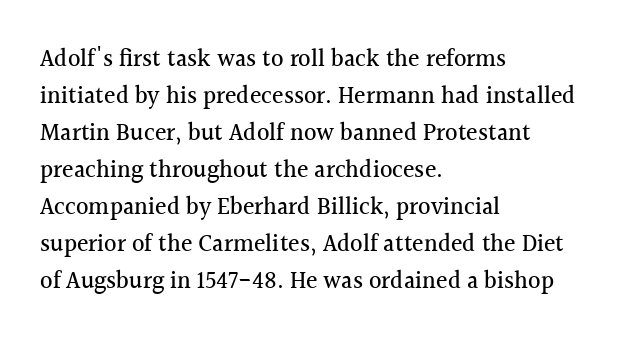
Q: Is the text italic (slanted)? A: No, it is upright.
Q: Is the text underlined? A: No.
Q: How is the paragraph aligned? A: Left-aligned.
Q: Is the spacing between letters normal or unusually wide? A: Normal.
Q: Is the spacing between lines tight, normal or loose? A: Normal.
